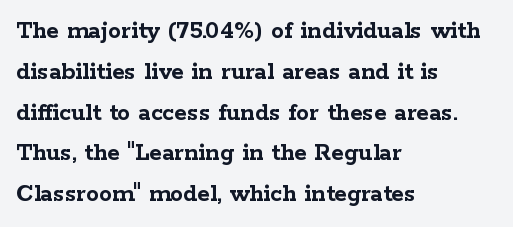
A dark, heavy texture on the line: the type is bold. Characters follow at the spacing the type designer built in. The designer left line spacing at the default. Unmarked baselines from the first word to the last. Posture: vertical.
